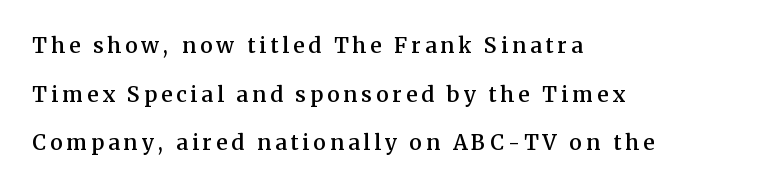
Q: Is the text bold? A: Semi-bold.
Q: Is the text italic (slanted)? A: No, it is upright.
Q: Is the text underlined? A: No.
Q: How is the paragraph aligned? A: Left-aligned.
Q: Is the spacing between lines tight, normal or loose? A: Loose.
